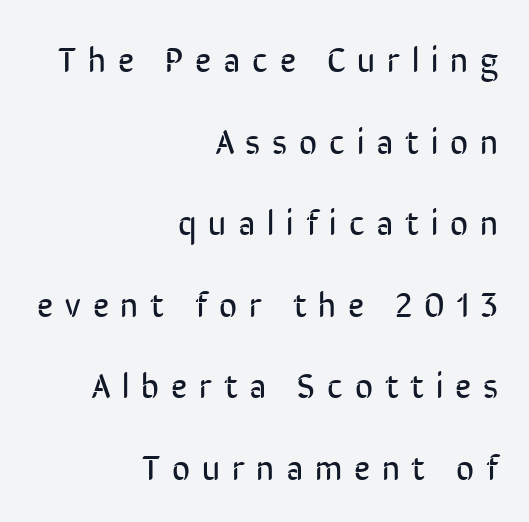
{"serif": "no", "italic": "no", "bold": "no", "weight": "regular", "width": "condensed", "stroke_contrast": "low", "x_height": "medium", "monospaced": "no", "underline": "no", "align": "right", "line_spacing": "loose", "line_spacing_ratio": 2.33, "letter_spacing": "wide", "letter_spacing_em": 0.34, "glyph_px": 35}
